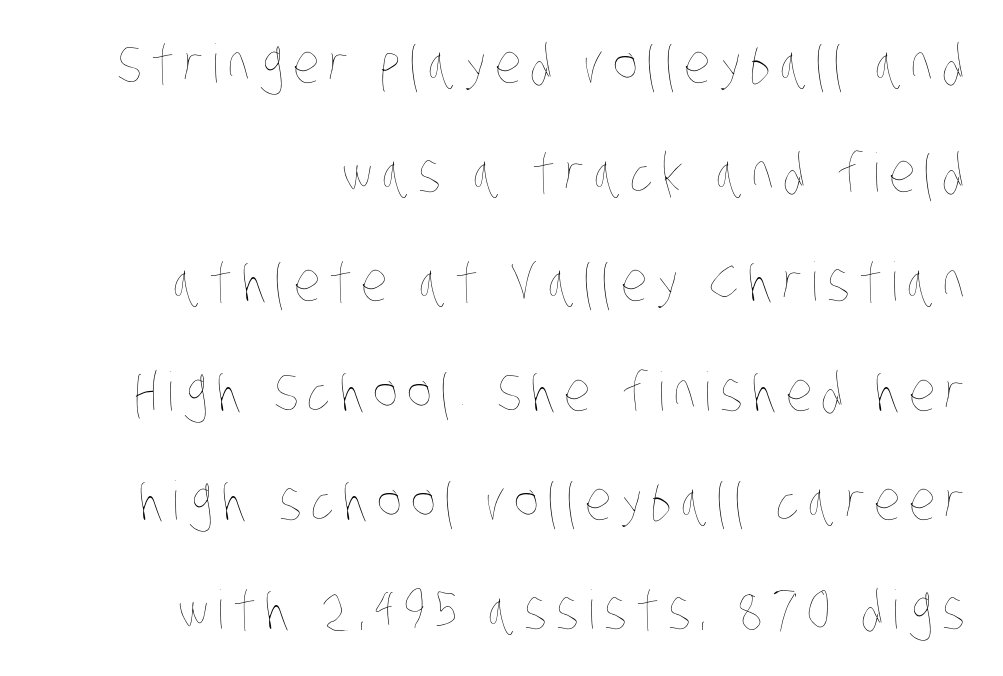
Q: Is the text bold? A: No.
Q: Is the text underlined? A: No.
Q: How is the paragraph aligned? A: Right-aligned.
Q: Is the spacing between lines tight, normal or loose? A: Loose.
Q: Width (condensed, normal, or wide)? A: Condensed.
Q: Stroke contrast? A: Low.
Q: x-height? A: Large.
Q: Monospaced? A: No.
